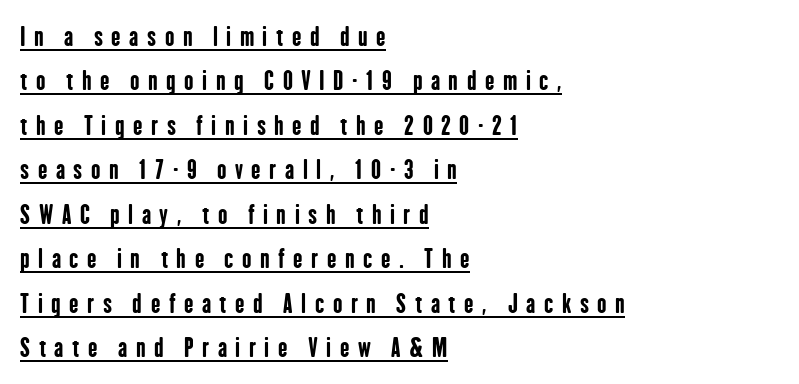
Summary of weight: heavy, a full bold. The rendering uses the underline text-decoration. Inter-character spacing is expanded well beyond the font's built-in metrics. The lines in this sample share a left origin and differ only in where they stop. Ascenders rise straight up at ninety degrees.
